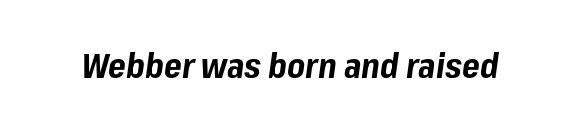
{"italic": "yes", "lean": "right", "slant_degrees": 8, "bold": "yes", "weight": "bold", "width": "normal", "stroke_contrast": "low", "x_height": "medium", "monospaced": "no", "underline": "no", "letter_spacing": "normal", "letter_spacing_em": 0.0, "glyph_px": 34}
